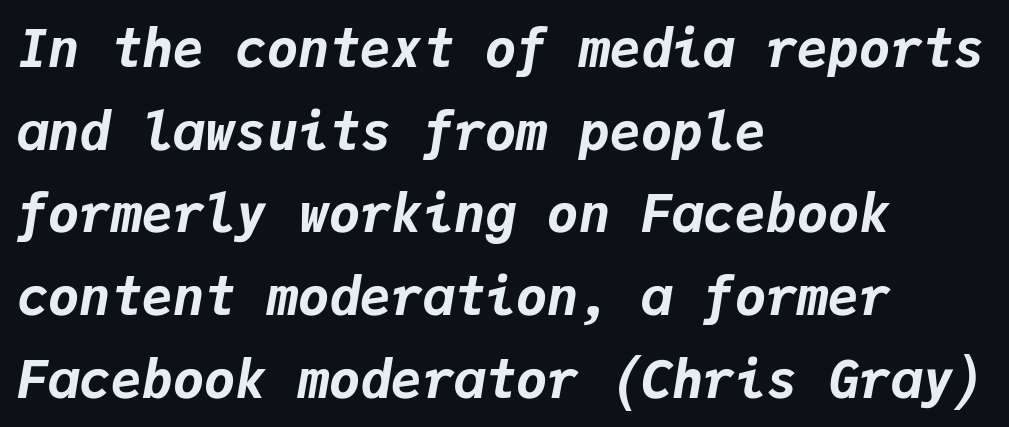
Type without underlining. The vertical gap from one line to the next is medium. The font's italic variant was chosen for this text. Fixed-width glyphs throughout — classic coding-font behaviour. Its strokes are broad and dark, the hallmark of bold type.
